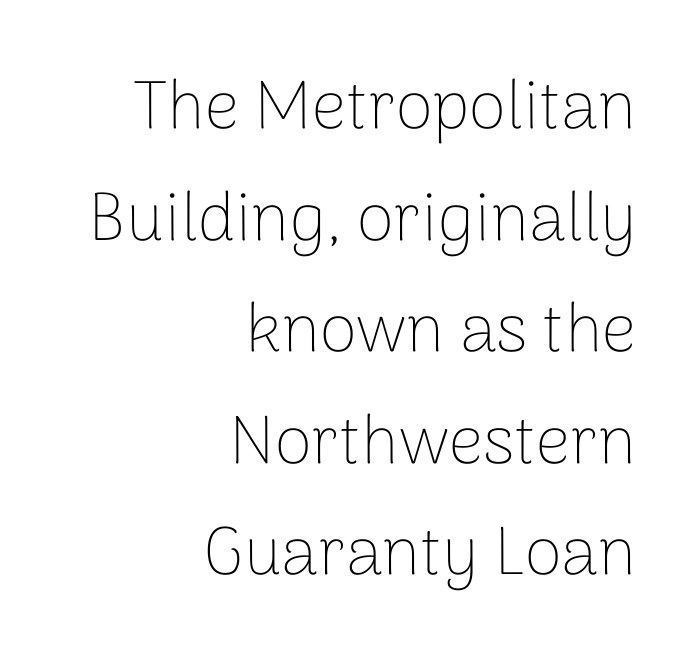
{"serif": "no", "italic": "no", "bold": "no", "weight": "thin", "width": "normal", "stroke_contrast": "low", "x_height": "medium", "monospaced": "no", "underline": "no", "align": "right", "line_spacing": "normal", "line_spacing_ratio": 1.64, "letter_spacing": "normal", "letter_spacing_em": 0.0, "glyph_px": 68}
